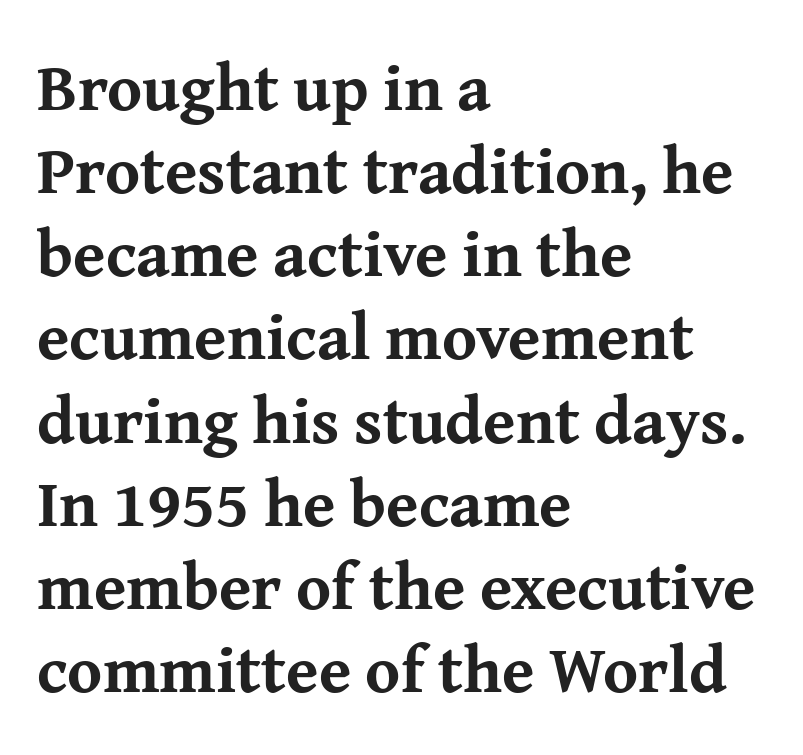
The image shows 66 px bold serif type, upright; set left-aligned, normal line spacing (1.26x), normal letter spacing, not underlined; medium stroke contrast and a medium x-height.
